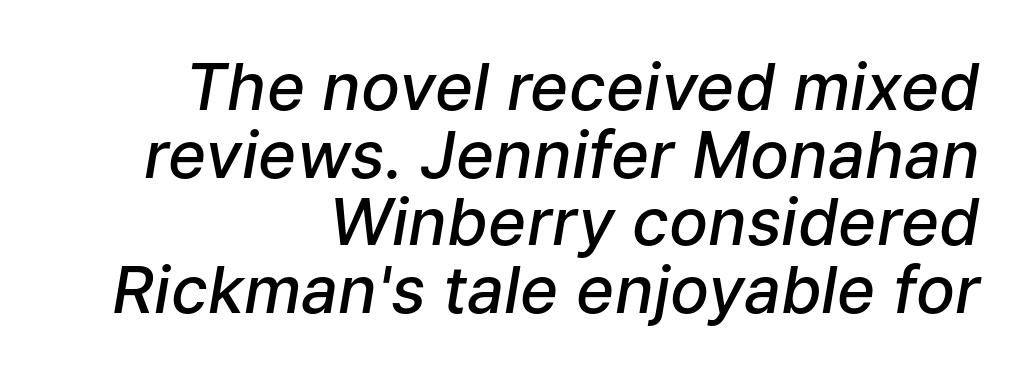
Compared with ordinary roman type, these characters are visibly tilted. Slightly chunky letters — semibold, I'd say, not full bold. This sample has the flowing, uneven cadence of proportional lettering. Only glyphs here, with clear space below each row. The line texture is even and compact thanks to regular tracking.
